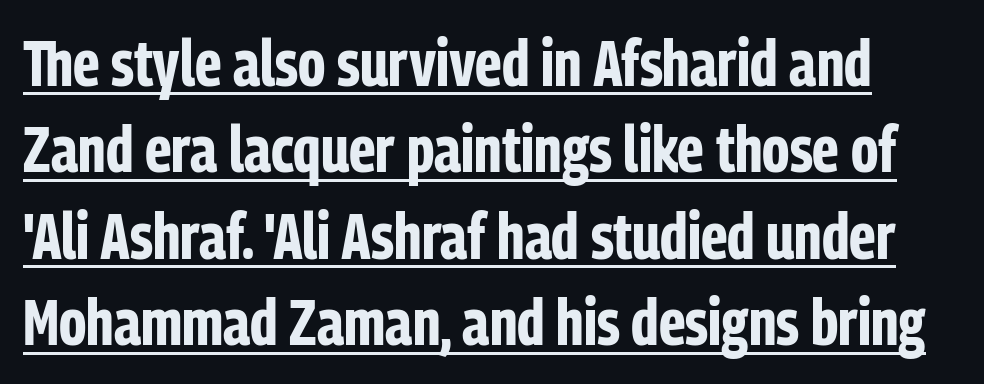
The image shows 65 px bold, condensed sans-serif type, upright; set normal line spacing (1.33x), normal letter spacing, underlined; low stroke contrast and a medium x-height.
